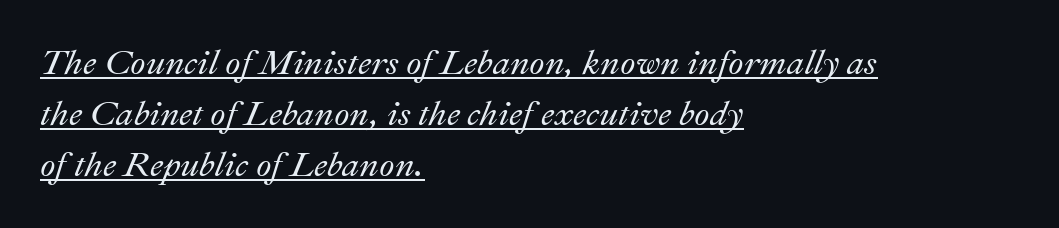
The face used here is rendered with its standard letterfit. Compared with undecorated copy, this sample adds a rule below the words. Looks like regular typesetting: each glyph gets only the width it needs. In CSS terms this would be text-align: left.
